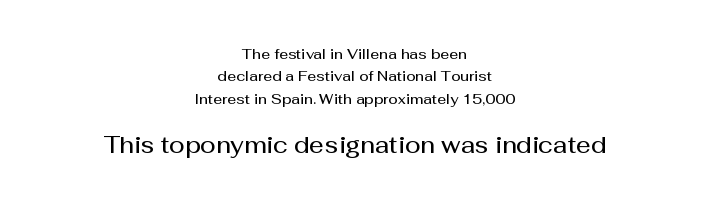
The image shows 23 px text type, upright; set centered, normal line spacing (1.59x), normal letter spacing, not underlined; the second (bottom) block is 1.64x larger.
